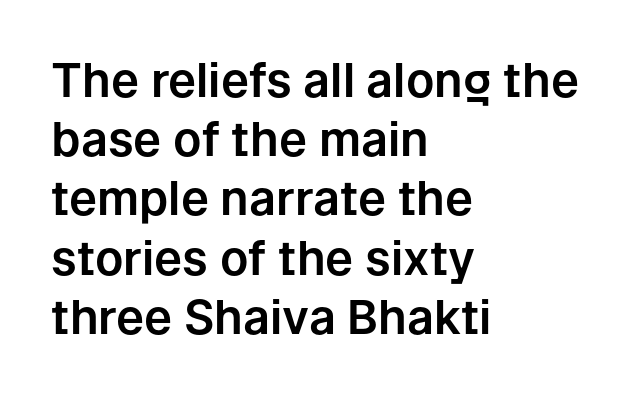
Q: Is the text italic (slanted)? A: No, it is upright.
Q: Is the typeface a serif or a sans-serif typeface? A: Sans-serif.
Q: Is the text underlined? A: No.
Q: How is the paragraph aligned? A: Left-aligned.
Q: Is the spacing between letters normal or unusually wide? A: Normal.
Q: Is the spacing between lines tight, normal or loose? A: Normal.
Q: Width (condensed, normal, or wide)? A: Normal.
Q: Stroke contrast? A: Low.
Q: x-height? A: Medium.
Q: Monospaced? A: No.
